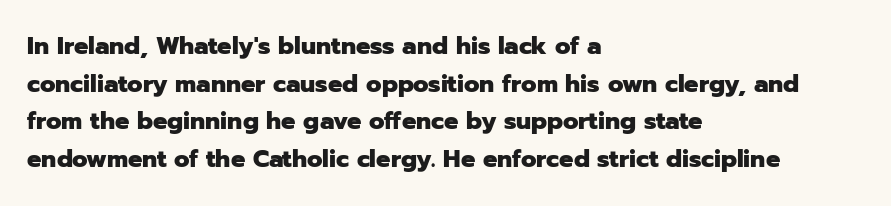
Q: Is the text bold? A: Yes.
Q: Is the text italic (slanted)? A: No, it is upright.
Q: Is the text underlined? A: No.
Q: How is the paragraph aligned? A: Left-aligned.
Q: Is the spacing between letters normal or unusually wide? A: Normal.
Q: Is the spacing between lines tight, normal or loose? A: Normal.
